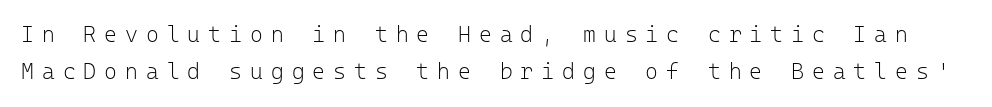
Q: Is the text bold? A: No.
Q: Is the text italic (slanted)? A: No, it is upright.
Q: Is the text underlined? A: No.
Q: Is the spacing between letters normal or unusually wide? A: Unusually wide.
Q: Is the spacing between lines tight, normal or loose? A: Normal.
